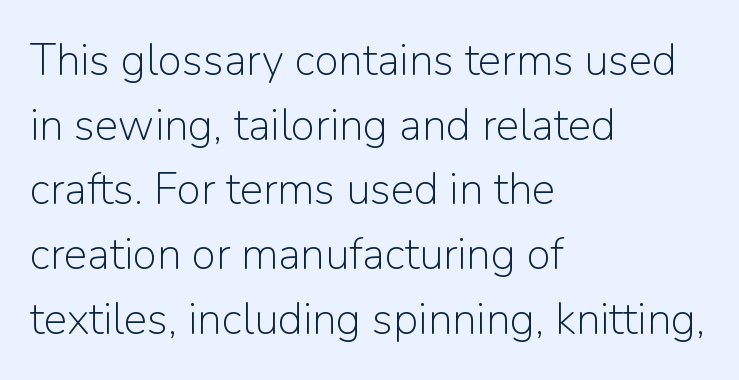
{"serif": "no", "italic": "no", "bold": "no", "weight": "light", "width": "normal", "stroke_contrast": "low", "x_height": "medium", "monospaced": "no", "underline": "no", "align": "left", "line_spacing": "normal", "line_spacing_ratio": 1.47, "letter_spacing": "normal", "letter_spacing_em": 0.0, "glyph_px": 44}
